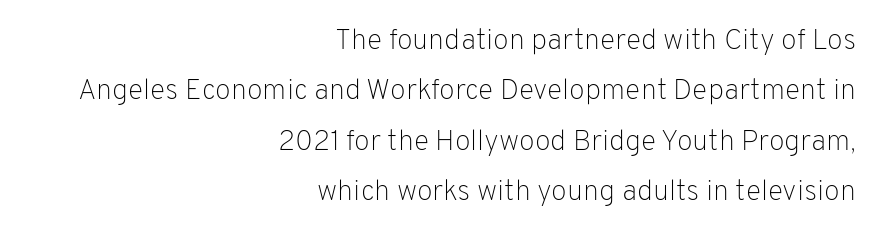
The image shows 29 px light sans-serif type, upright; set right-aligned, line spacing 1.74x, normal letter spacing, not underlined; low stroke contrast and a medium x-height.
